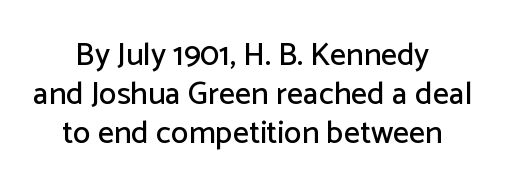
Q: Is the text italic (slanted)? A: No, it is upright.
Q: Is the typeface a serif or a sans-serif typeface? A: Sans-serif.
Q: Is the text underlined? A: No.
Q: Is the spacing between letters normal or unusually wide? A: Normal.
Q: Width (condensed, normal, or wide)? A: Normal.
Q: Stroke contrast? A: Low.
Q: x-height? A: Medium.
Q: Monospaced? A: No.
